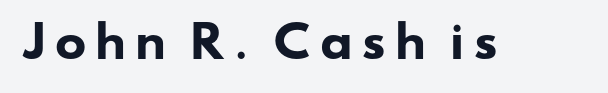
The image shows 42 px heavy, wide sans-serif type; set unusually wide letter spacing (+0.2 em), not underlined; low stroke contrast and a small x-height.
